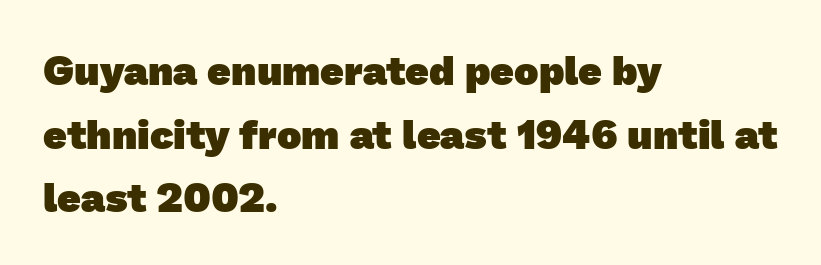
The line-height multiplier appears to be the usual default. Pretty heavy lettering here — definitely bold. A typesetter would label this face a sans. Casual observation: everything's shoved over to the left. The gap between lines stays unmarked.
